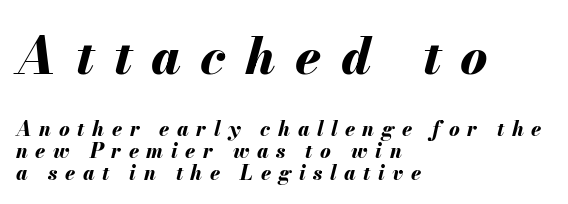
I'd describe the lettering as bold — thick and assertive. Yep, that's italic — everything's leaning. The paragraph shown leans on its left margin. Glyph-to-glyph distance is far greater than everyday printed text. What's the leading like? Squeezed, with rows nearly overlapping.
